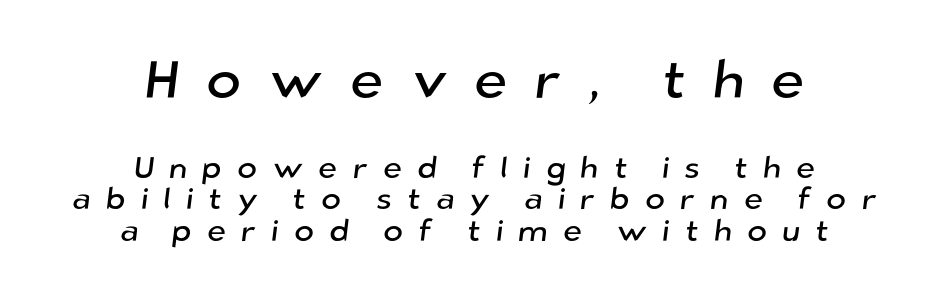
Top chunk: large. Bottom chunk: small. Unmarked baselines from the first word to the last. Line spacing here is tight. In terms of letterform style, serifs are entirely absent.
